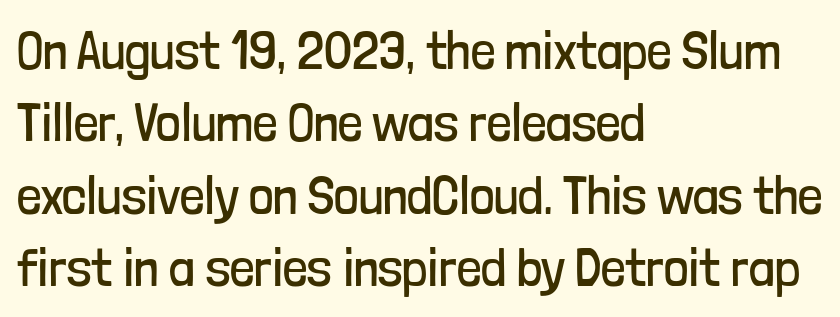
Is the block centered? No — it sits flush against the left margin. The font family rendered here belongs to the sans-serif group. Is this a fixed-width face? No — the glyphs have proportional, varying widths. Words appear dense and cohesive because spacing is normal.
